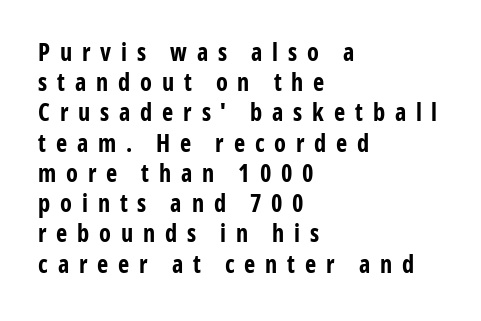
{"italic": "no", "bold": "yes", "underline": "no", "align": "left", "line_spacing": "normal", "line_spacing_ratio": 1.26, "letter_spacing": "wide", "letter_spacing_em": 0.41, "glyph_px": 24}
